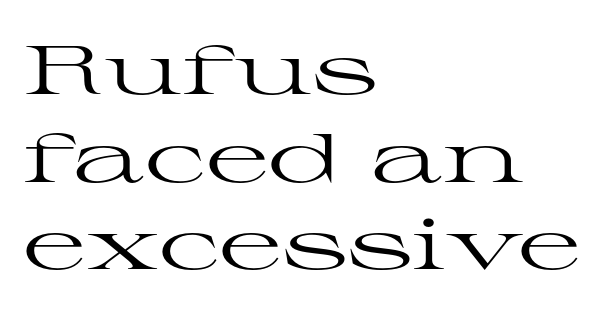
Q: Is the text bold? A: No.
Q: Is the text italic (slanted)? A: No, it is upright.
Q: Is the typeface a serif or a sans-serif typeface? A: Serif.
Q: Is the text underlined? A: No.
Q: How is the paragraph aligned? A: Left-aligned.
Q: Is the spacing between letters normal or unusually wide? A: Normal.
Q: Is the spacing between lines tight, normal or loose? A: Normal.
Q: Width (condensed, normal, or wide)? A: Wide.
Q: Stroke contrast? A: High.
Q: x-height? A: Medium.
Q: Monospaced? A: No.
